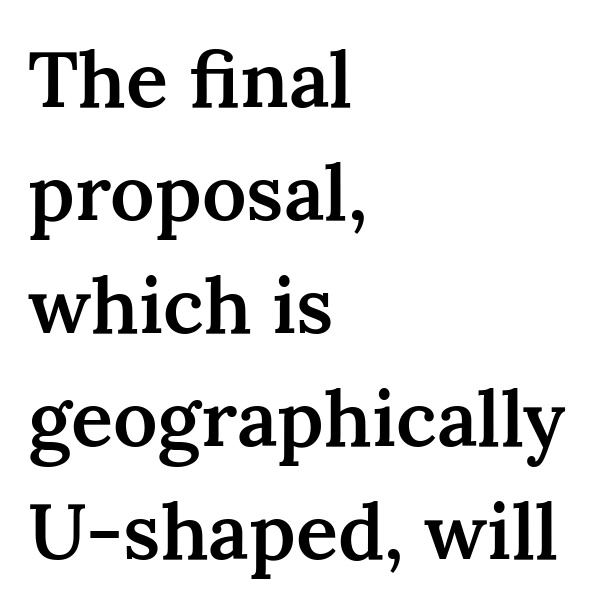
This sample keeps an unexceptional amount of space between lines. Do the letters lean? They stand straight. Font category for this specimen: serif. Beneath every word, the page is bare. A typesetter would call this zero additional tracking.
